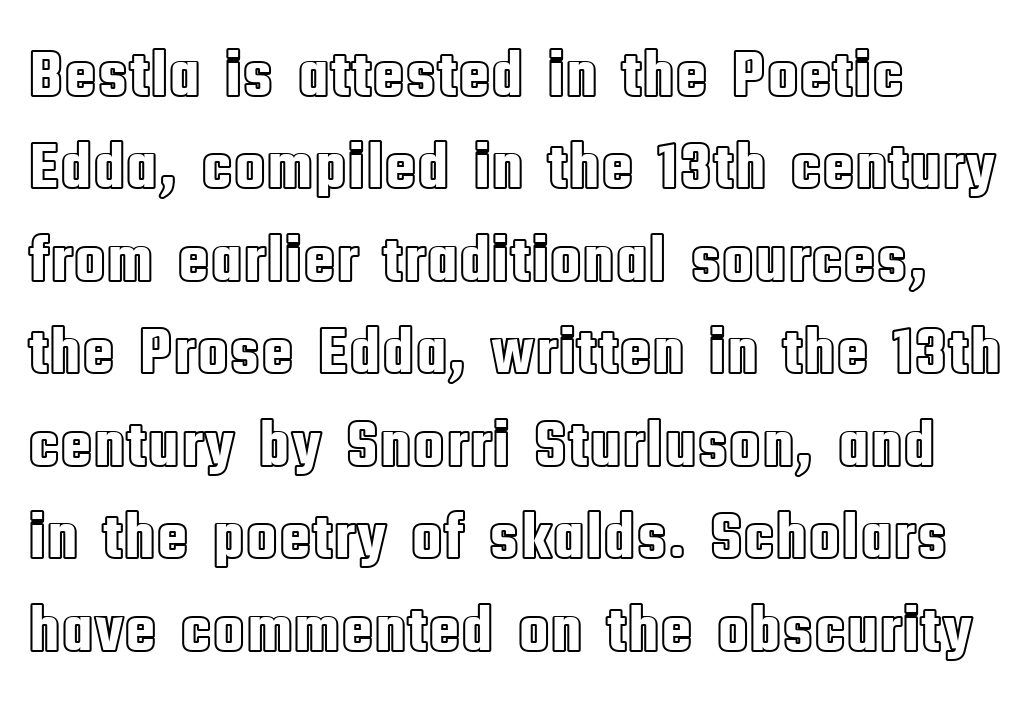
{"italic": "no", "width": "condensed", "x_height": "large", "monospaced": "no", "underline": "no", "align": "left", "line_spacing": "normal", "line_spacing_ratio": 1.38, "letter_spacing": "normal", "letter_spacing_em": 0.0, "glyph_px": 67}
